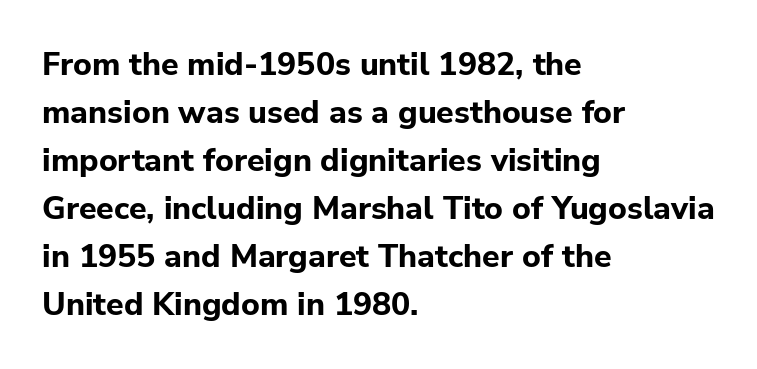
The image shows 32 px bold sans-serif type, upright; set left-aligned, normal line spacing (1.5x), normal letter spacing, not underlined; low stroke contrast and a medium x-height.
